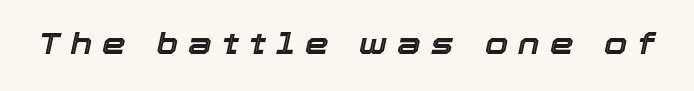
Q: Is the text italic (slanted)? A: Yes, it leans right by about 12 degrees.
Q: Is the text underlined? A: No.
Q: Is the spacing between letters normal or unusually wide? A: Unusually wide.
Q: Width (condensed, normal, or wide)? A: Normal.
Q: x-height? A: Medium.
Q: Monospaced? A: No.
